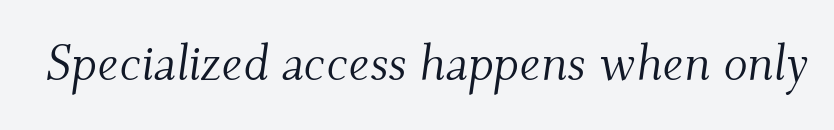
Compared with typical body copy, the letter spacing here is the same. Stroke terminals: seriffed. Italic: yes, the glyphs are oblique. Spacing verdict: proportional, widths tailored to each character. Nothing heavy about these letters — not bold at all.
